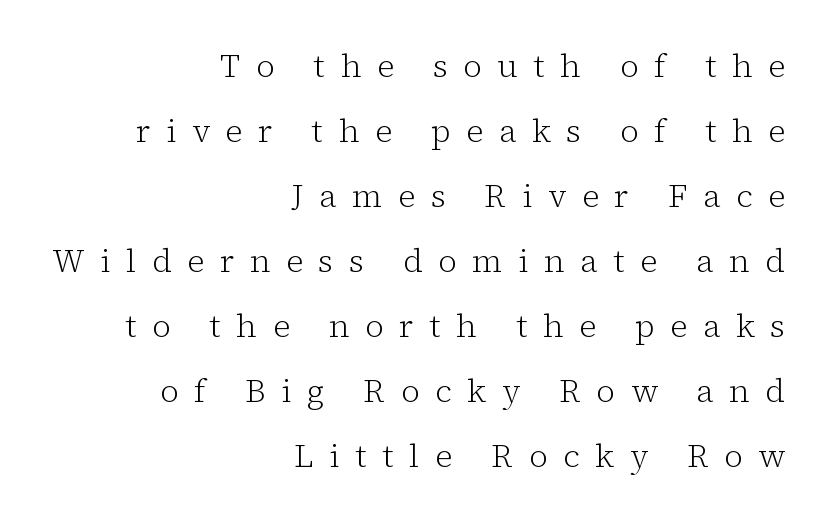
The image shows 32 px light serif type, upright; set right-aligned, loose line spacing (2.03x), unusually wide letter spacing (+0.49 em), not underlined; low stroke contrast and a medium x-height.
